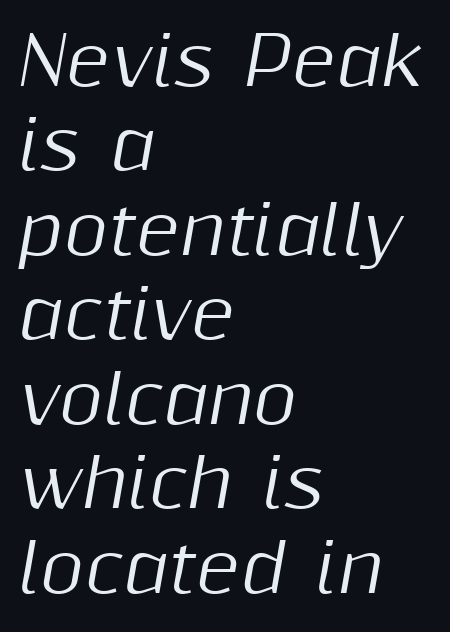
Q: Is the text italic (slanted)? A: Yes, it leans right by about 10 degrees.
Q: Is the text underlined? A: No.
Q: How is the paragraph aligned? A: Left-aligned.
Q: Is the spacing between letters normal or unusually wide? A: Normal.
Q: Is the spacing between lines tight, normal or loose? A: Normal.
Q: Width (condensed, normal, or wide)? A: Normal.
Q: Stroke contrast? A: Medium.
Q: x-height? A: Medium.
Q: Monospaced? A: No.
